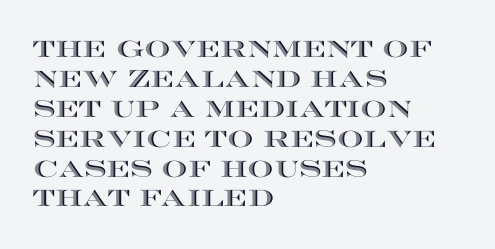
The image shows 23 px text type, upright; set left-aligned, normal line spacing (1.3x), normal letter spacing, not underlined.
